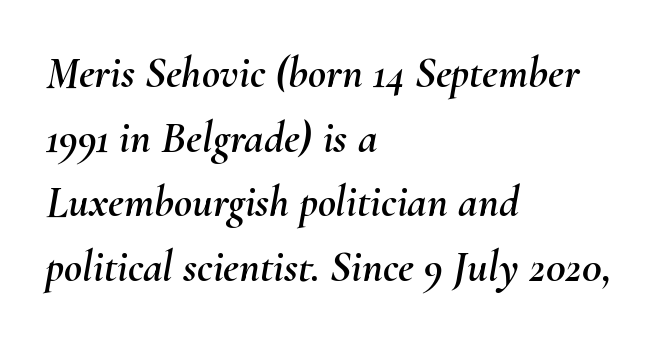
The image shows 44 px text type, italic (leaning right); set left-aligned, normal line spacing (1.47x), normal letter spacing, not underlined; medium stroke contrast and a small x-height.
